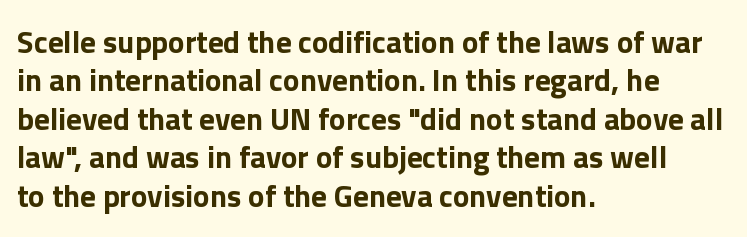
Q: Is the text bold? A: Yes.
Q: Is the text italic (slanted)? A: No, it is upright.
Q: Is the typeface a serif or a sans-serif typeface? A: Sans-serif.
Q: Is the text underlined? A: No.
Q: How is the paragraph aligned? A: Left-aligned.
Q: Is the spacing between letters normal or unusually wide? A: Normal.
Q: Width (condensed, normal, or wide)? A: Normal.
Q: x-height? A: Medium.
Q: Monospaced? A: No.
